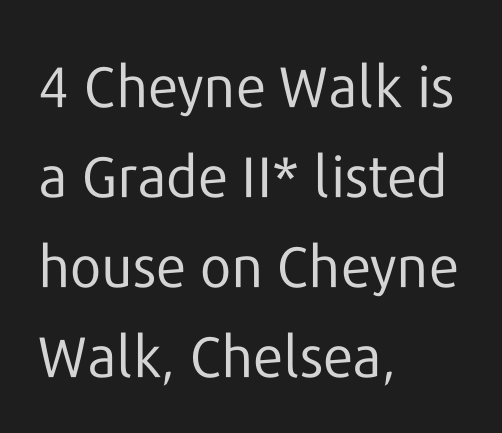
Is the block centered? No — it sits flush against the left margin. The vertical gap from one line to the next is medium. Default kerning and tracking; the words read as compact shapes. Proportional: the letters do not fall into vertical columns. This is roman type, the default non-slanted kind.
